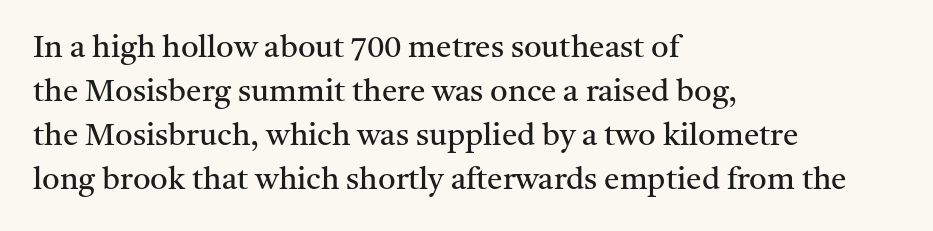
{"serif": "yes", "italic": "no", "bold": "no", "weight": "regular", "width": "normal", "stroke_contrast": "medium", "x_height": "medium", "monospaced": "no", "underline": "no", "align": "left", "line_spacing": "normal", "line_spacing_ratio": 1.42, "letter_spacing": "normal", "letter_spacing_em": 0.0, "glyph_px": 31}
